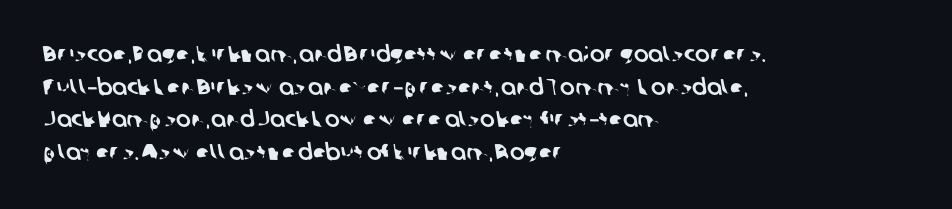
This sample is left-justified, so line endings fall wherever the words run out. Glyph-to-glyph distance matches everyday printed text. Each row of text sits above clean, open space. The space between consecutive lines is moderate.
